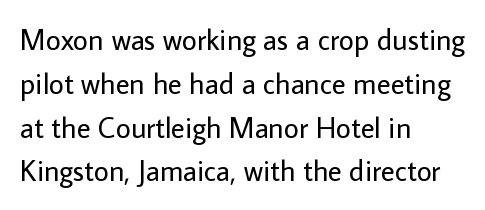
{"serif": "no", "italic": "no", "bold": "no", "weight": "regular", "width": "normal", "stroke_contrast": "low", "x_height": "medium", "monospaced": "no", "underline": "no", "align": "left", "line_spacing": "normal", "line_spacing_ratio": 1.51, "letter_spacing": "normal", "letter_spacing_em": 0.0, "glyph_px": 29}
